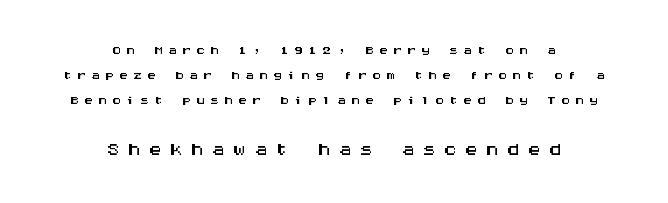
{"italic": "no", "underline": "no", "align": "center", "line_spacing": "normal", "line_spacing_ratio": 1.39, "letter_spacing": "wide", "letter_spacing_em": 0.28, "larger_block": "second", "size_ratio": 1.5, "glyph_px": 27}
